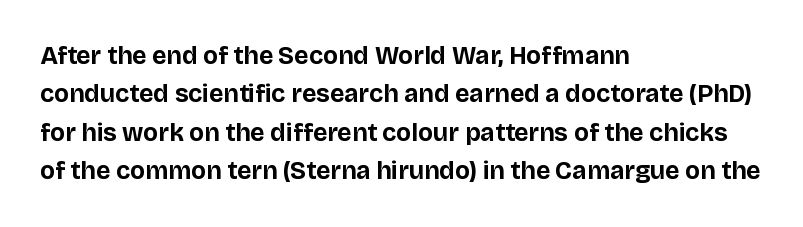
Here the glyphs are tracked normally, forming tight word shapes. Does the weight exceed regular? Yes, all the way to bold. The text block is weighted toward the left margin, trailing off unevenly rightward. Style check: upright. Notice how descenders clear the ascenders below comfortably — that's standard leading. Glance below the letters and you will spot only blank space.
